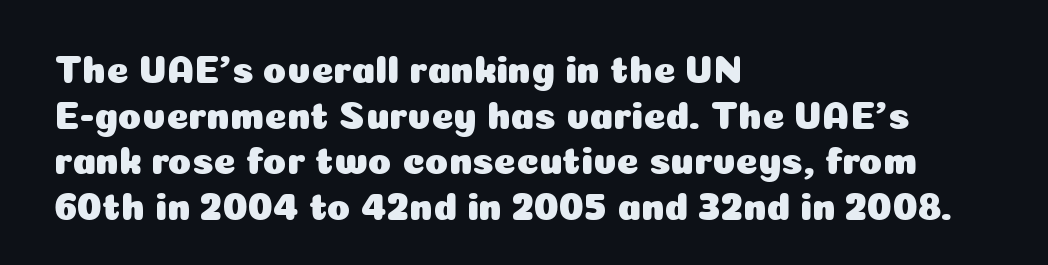
The glyphs in this specimen are sans serif. If you drew a line through each stem, it would be perfectly vertical. Do the characters align in a grid? No, the font is proportional. Tracking value appears to be zero — textbook default spacing.
